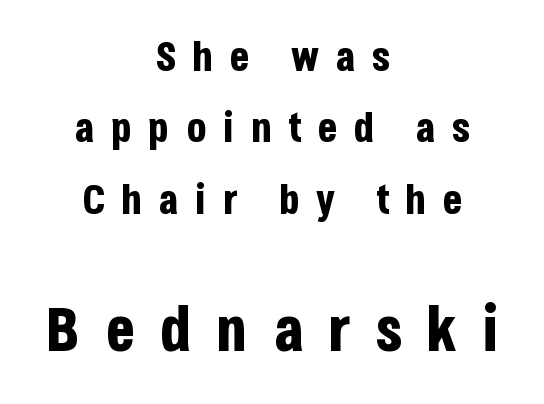
{"serif": "no", "italic": "no", "bold": "yes", "weight": "bold", "width": "condensed", "stroke_contrast": "low", "x_height": "large", "monospaced": "no", "underline": "no", "align": "center", "line_spacing_ratio": 1.74, "letter_spacing": "wide", "letter_spacing_em": 0.39, "larger_block": "second", "size_ratio": 1.51, "glyph_px": 62}
